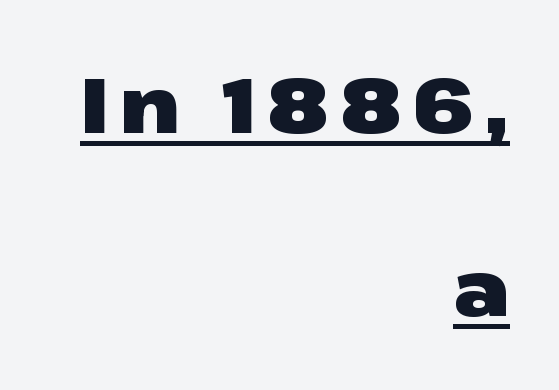
Q: Is the text bold? A: Yes.
Q: Is the text italic (slanted)? A: No, it is upright.
Q: Is the typeface a serif or a sans-serif typeface? A: Sans-serif.
Q: Is the text underlined? A: Yes.
Q: How is the paragraph aligned? A: Right-aligned.
Q: Is the spacing between lines tight, normal or loose? A: Loose.
Q: Width (condensed, normal, or wide)? A: Wide.
Q: Stroke contrast? A: Low.
Q: x-height? A: Medium.
Q: Monospaced? A: No.
